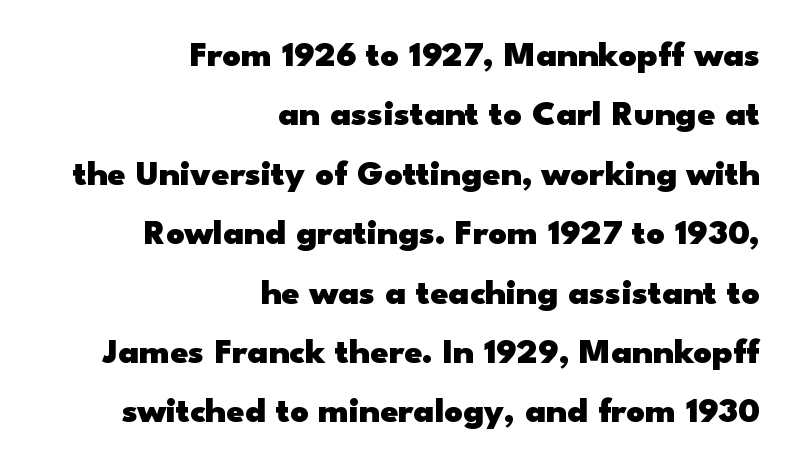
Q: Is the text bold? A: Yes.
Q: Is the text italic (slanted)? A: No, it is upright.
Q: Is the typeface a serif or a sans-serif typeface? A: Sans-serif.
Q: Is the text underlined? A: No.
Q: How is the paragraph aligned? A: Right-aligned.
Q: Is the spacing between letters normal or unusually wide? A: Normal.
Q: Is the spacing between lines tight, normal or loose? A: Normal.
Q: Width (condensed, normal, or wide)? A: Wide.
Q: Stroke contrast? A: Low.
Q: x-height? A: Small.
Q: Monospaced? A: No.
